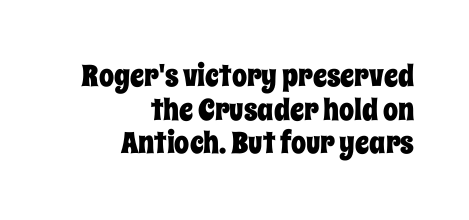
{"italic": "no", "width": "condensed", "stroke_contrast": "low", "x_height": "large", "monospaced": "no", "underline": "no", "align": "right", "line_spacing": "tight", "line_spacing_ratio": 1.12, "letter_spacing": "normal", "letter_spacing_em": 0.0, "glyph_px": 30}
